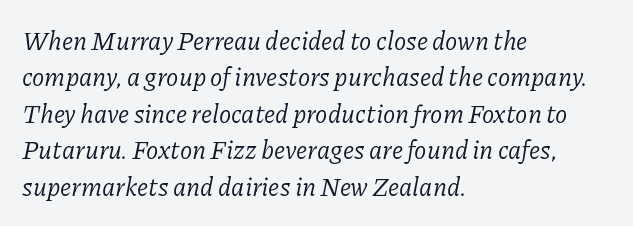
The image shows 25 px text type, italic (leaning right); set left-aligned, normal line spacing (1.46x), normal letter spacing, not underlined.
